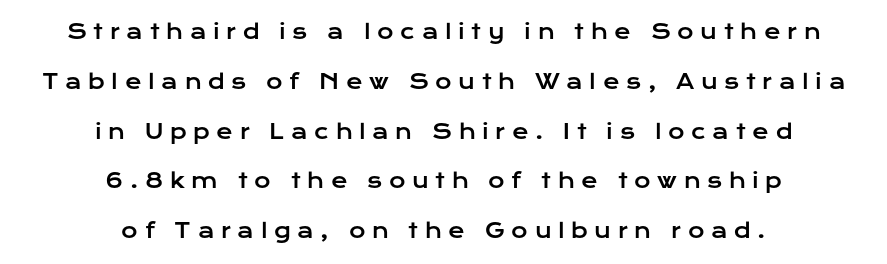
The image shows 20 px text type, upright; set centered, loose line spacing (2.49x), unusually wide letter spacing (+0.33 em), not underlined.
